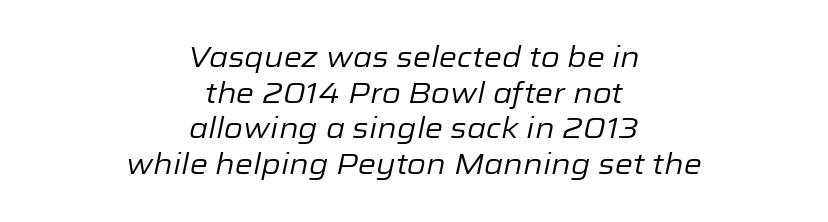
A bare baseline throughout the passage. Teacher's note: observe the equal gaps on both sides — that is centered alignment. The strokes are not fattened; the text isn't bold. Yep, that's italic — everything's leaning. The type is set solid horizontally, with unmodified tracking. Note the varied advance widths — an 'i' is clearly narrower than an 'm'.
